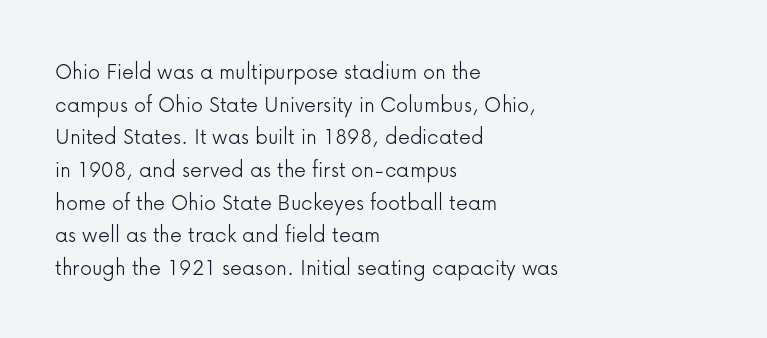
{"italic": "no", "bold": "no", "underline": "no", "align": "left", "line_spacing": "normal", "line_spacing_ratio": 1.36, "letter_spacing": "normal", "letter_spacing_em": 0.0, "glyph_px": 24}
